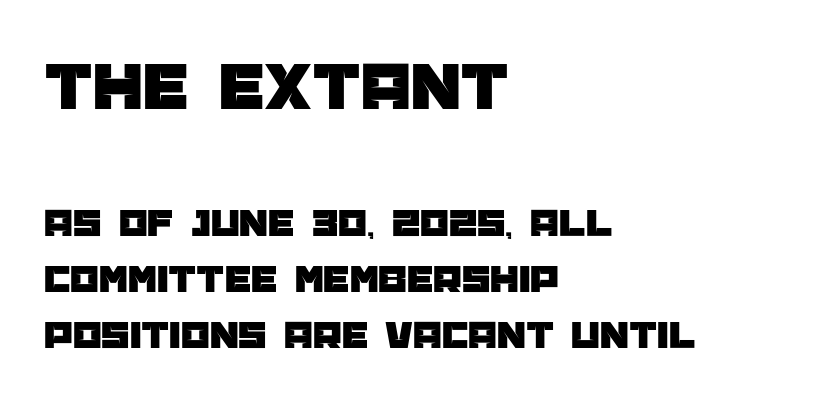
You could not count columns in this text — the font is proportionally spaced. Interline gaps are of average width in this sample. The gaps between neighbouring characters are ordinary and unremarkable. The setting favours the left margin, as ordinary paragraphs usually do. Quick note: not italic, upright. Block one is the big one; block two sits smaller underneath.
